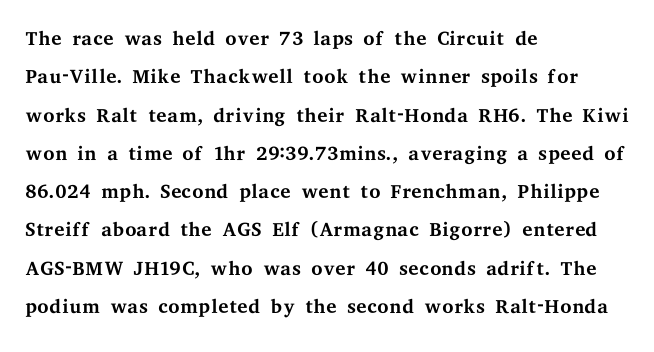
Only glyphs here, with clear space below each row. One glance says typical: line gaps are just what's usual. This sample has the flowing, uneven cadence of proportional lettering. There is no visible air inserted between adjacent glyphs.
